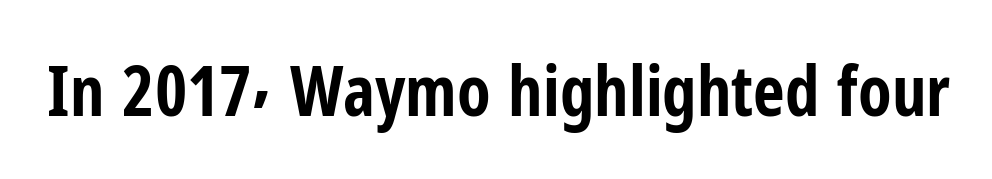
The image shows 69 px bold, condensed sans-serif type, upright; set normal letter spacing, not underlined; low stroke contrast and a medium x-height.
